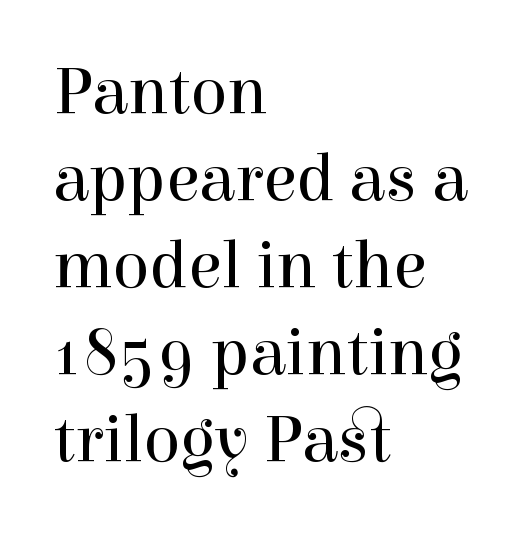
Q: Is the text bold? A: No.
Q: Is the text italic (slanted)? A: No, it is upright.
Q: Is the typeface a serif or a sans-serif typeface? A: Serif.
Q: Is the text underlined? A: No.
Q: How is the paragraph aligned? A: Left-aligned.
Q: Is the spacing between letters normal or unusually wide? A: Normal.
Q: Is the spacing between lines tight, normal or loose? A: Normal.
Q: Width (condensed, normal, or wide)? A: Normal.
Q: x-height? A: Medium.
Q: Monospaced? A: No.
